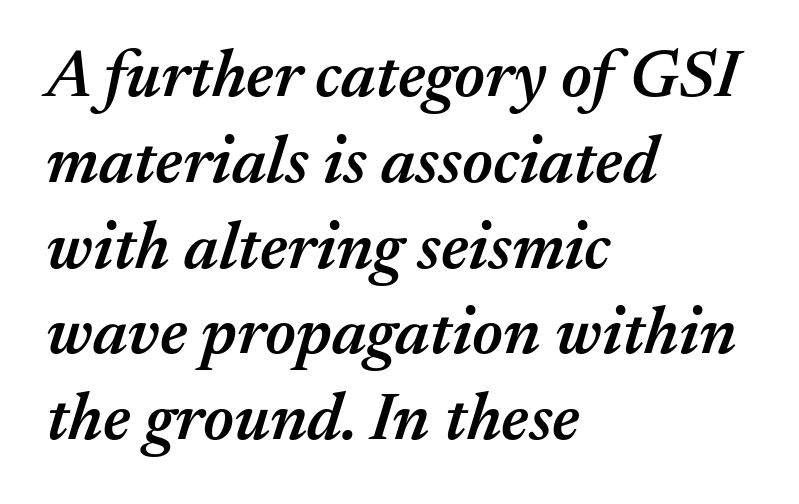
Successive baselines arrive at the customary interval. The typesetter chose a ragged-right arrangement here. Descenders are the only things crossing below the line. Each word holds together tightly as a unit, with standard inter-letter gaps. The passage shown is typed in a proportional face where columns would drift.
